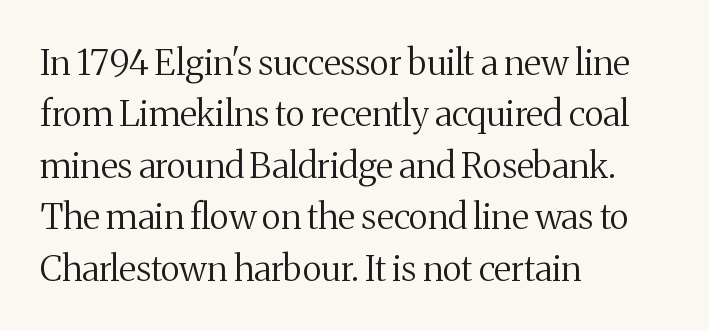
This is not heavy type; no bold has been used. You could not count columns in this text — the font is proportionally spaced. Type style note: has serifs. A typesetter would mark this as roman, not italic. The strip under each line holds only bare page.
